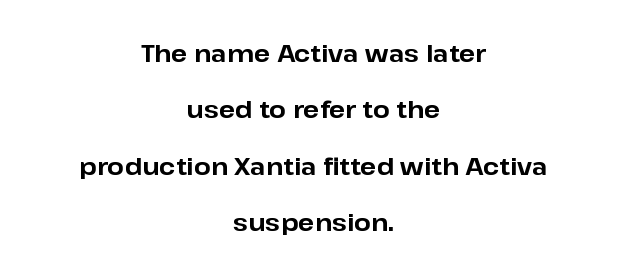
{"italic": "no", "bold": "yes", "underline": "no", "align": "center", "line_spacing": "loose", "line_spacing_ratio": 2.35, "letter_spacing": "normal", "letter_spacing_em": 0.0, "glyph_px": 24}
